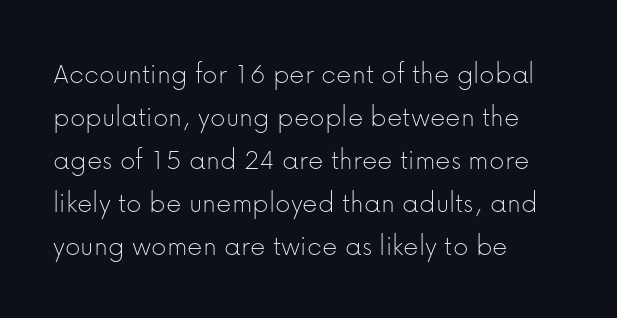
Q: Is the text bold? A: No.
Q: Is the text italic (slanted)? A: No, it is upright.
Q: Is the typeface a serif or a sans-serif typeface? A: Sans-serif.
Q: Is the text underlined? A: No.
Q: How is the paragraph aligned? A: Left-aligned.
Q: Is the spacing between letters normal or unusually wide? A: Normal.
Q: Is the spacing between lines tight, normal or loose? A: Normal.
Q: Width (condensed, normal, or wide)? A: Normal.
Q: Stroke contrast? A: Low.
Q: x-height? A: Medium.
Q: Monospaced? A: No.
